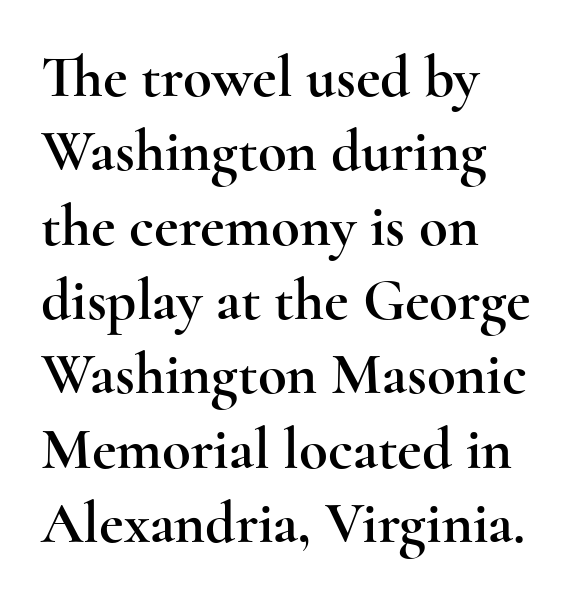
{"serif": "yes", "italic": "no", "width": "wide", "x_height": "small", "monospaced": "no", "underline": "no", "align": "left", "line_spacing": "normal", "line_spacing_ratio": 1.26, "letter_spacing": "normal", "letter_spacing_em": 0.0, "glyph_px": 59}
